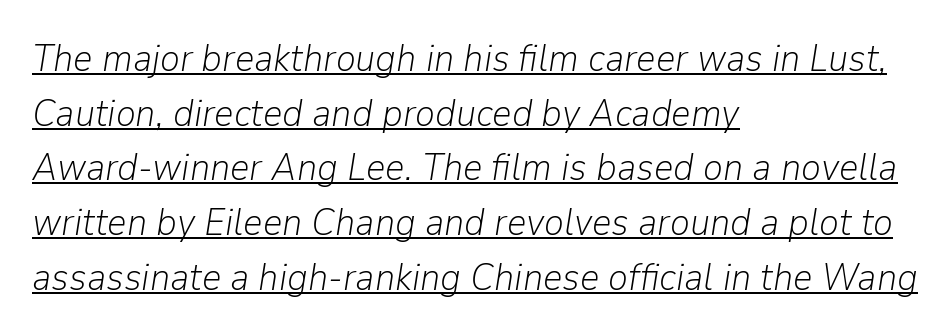
{"italic": "yes", "lean": "right", "slant_degrees": 9, "bold": "no", "weight": "light", "width": "normal", "stroke_contrast": "low", "x_height": "medium", "monospaced": "no", "underline": "yes", "align": "left", "line_spacing": "normal", "line_spacing_ratio": 1.44, "letter_spacing": "normal", "letter_spacing_em": 0.0, "glyph_px": 38}
